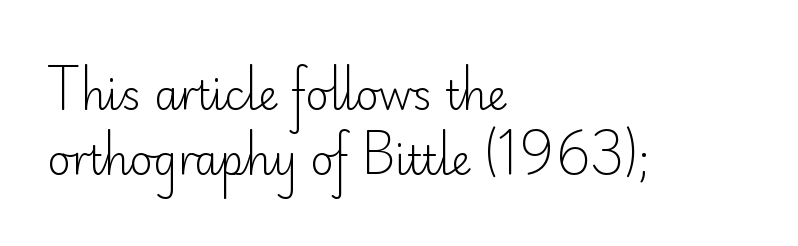
{"serif": "no", "italic": "no", "bold": "no", "weight": "light", "width": "normal", "stroke_contrast": "low", "x_height": "small", "monospaced": "no", "underline": "no", "align": "left", "line_spacing": "normal", "line_spacing_ratio": 1.62, "letter_spacing": "normal", "letter_spacing_em": 0.0, "glyph_px": 40}
